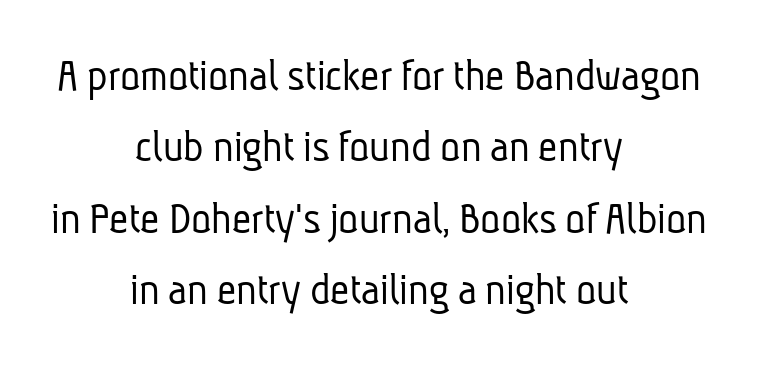
{"serif": "no", "bold": "no", "weight": "light", "width": "condensed", "stroke_contrast": "low", "x_height": "medium", "monospaced": "no", "underline": "no", "align": "center", "line_spacing": "normal", "line_spacing_ratio": 1.52, "letter_spacing": "normal", "letter_spacing_em": 0.0, "glyph_px": 47}
